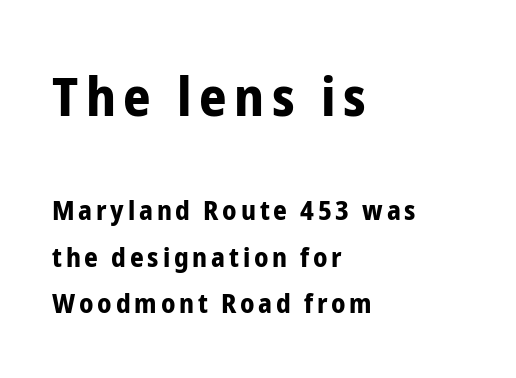
Italic? Not at all — the glyphs are vertical. Nothing sits at the stroke ends, so this counts as sans-serif. Think of a printed novel: that variable character pitch is what you see here. Between these two stacked blocks, the higher one wins on size.
